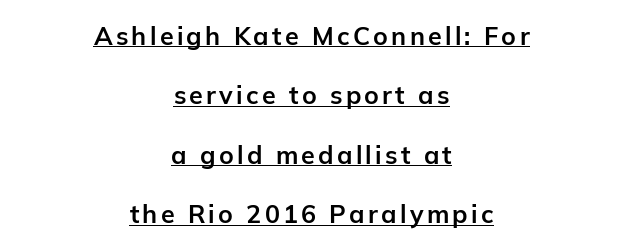
The image shows 25 px bold type, upright; set centered, loose line spacing (2.38x), underlined.
